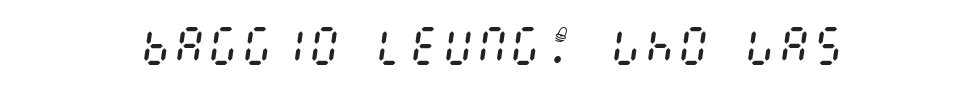
Q: Is the text bold? A: No.
Q: Is the text italic (slanted)? A: Yes, it leans right by about 8 degrees.
Q: Is the text underlined? A: No.
Q: Is the spacing between letters normal or unusually wide? A: Normal.
Q: Width (condensed, normal, or wide)? A: Condensed.
Q: Stroke contrast? A: Medium.
Q: x-height? A: Large.
